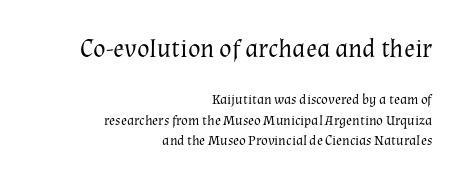
Q: Is the text bold? A: No.
Q: Is the text italic (slanted)? A: No, it is upright.
Q: Is the text underlined? A: No.
Q: How is the paragraph aligned? A: Right-aligned.
Q: Is the spacing between letters normal or unusually wide? A: Normal.
Q: Is the spacing between lines tight, normal or loose? A: Normal.
Q: Which block of text is set in a larger size, the first (top) or the second (bottom)? A: The first (top) one.
